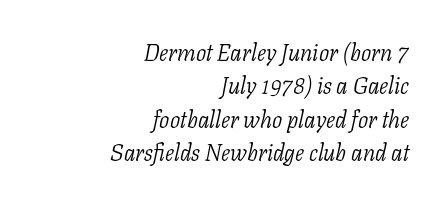
Posture: slanted. The strokes are not fattened; the text isn't bold. Line endings align vertically; line beginnings do not. What's the leading like? Ordinary, nothing unusual.
